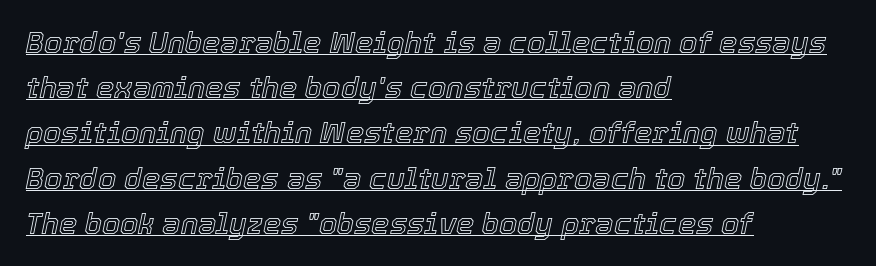
Q: Is the text italic (slanted)? A: Yes, it leans right by about 12 degrees.
Q: Is the text underlined? A: Yes.
Q: How is the paragraph aligned? A: Left-aligned.
Q: Is the spacing between letters normal or unusually wide? A: Normal.
Q: Is the spacing between lines tight, normal or loose? A: Normal.
Q: Width (condensed, normal, or wide)? A: Normal.
Q: x-height? A: Medium.
Q: Monospaced? A: No.
